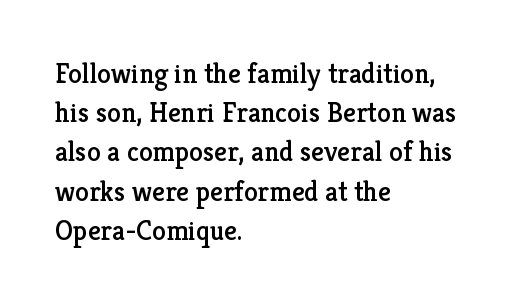
Q: Is the text italic (slanted)? A: No, it is upright.
Q: Is the typeface a serif or a sans-serif typeface? A: Serif.
Q: Is the text underlined? A: No.
Q: How is the paragraph aligned? A: Left-aligned.
Q: Is the spacing between letters normal or unusually wide? A: Normal.
Q: Is the spacing between lines tight, normal or loose? A: Normal.
Q: Width (condensed, normal, or wide)? A: Normal.
Q: Stroke contrast? A: Low.
Q: x-height? A: Medium.
Q: Monospaced? A: No.
